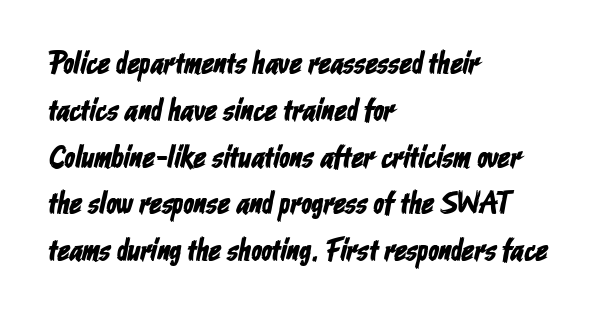
The paragraph has a hard left edge and a soft right edge. Proportional: the letters do not fall into vertical columns. Nobody touched the tracking dial on this one. This rendering features lettering with no underline.
